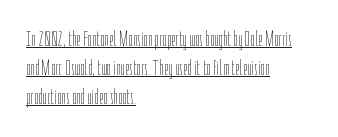
The horizontal fit of the characters is conventional and even. Heft: none added — not bold. Does a line run under the words? Yes, clearly. Honestly, the row spacing looks completely unremarkable. These lines were composed using upright roman letters. Horizontally, the lines are justified to the leading edge only.
